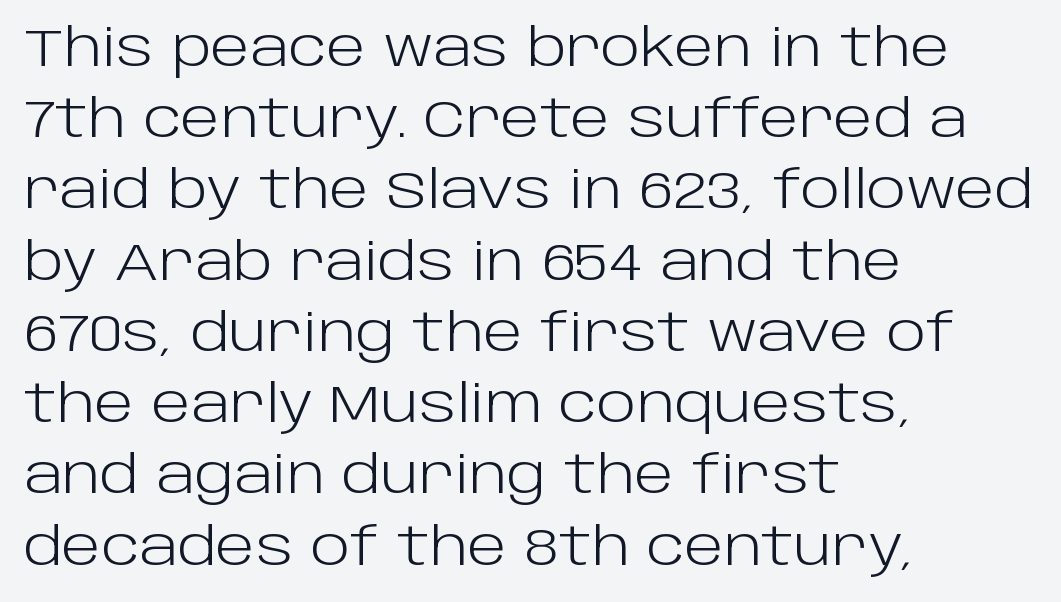
A typesetter would call this proportional, since set widths differ per character. The text was rendered using a sans face with plain stroke endings. No word sits above an underline. Counters stay open thanks to moderate or lighter strokes.
